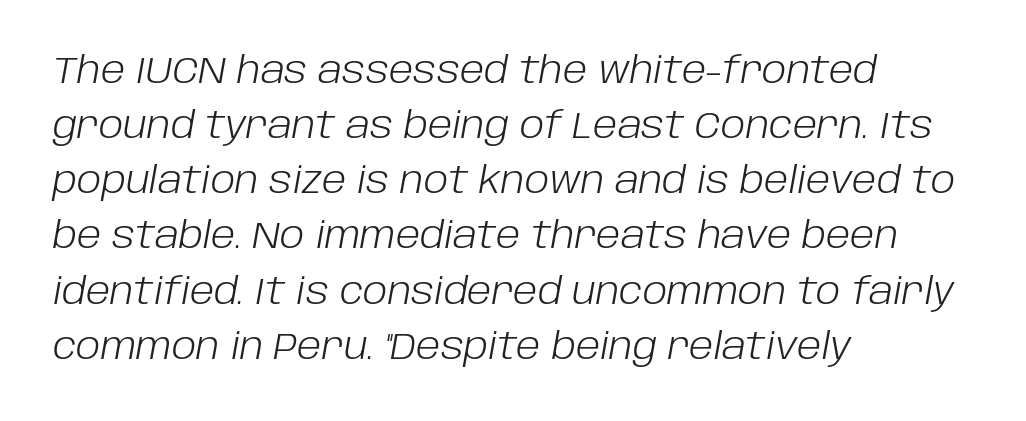
Q: Is the text bold? A: No.
Q: Is the text italic (slanted)? A: Yes, it leans right by about 10 degrees.
Q: Is the text underlined? A: No.
Q: How is the paragraph aligned? A: Left-aligned.
Q: Is the spacing between letters normal or unusually wide? A: Normal.
Q: Is the spacing between lines tight, normal or loose? A: Normal.
Q: Width (condensed, normal, or wide)? A: Normal.
Q: Stroke contrast? A: Low.
Q: x-height? A: Large.
Q: Monospaced? A: No.
